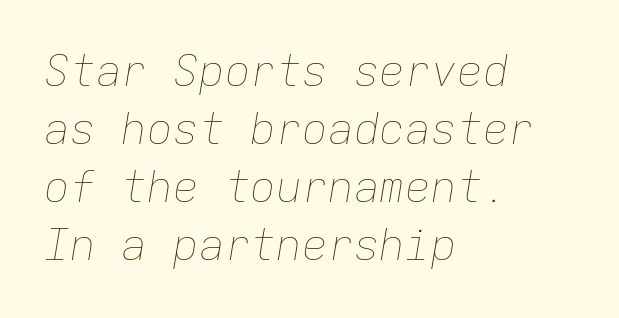
The passage shown is typed in a monospace face where columns stay perfectly aligned. Weight: in the light-to-regular range. Every character sits at an angle, as italics do. The specimen omits any rule beneath the text block's lines. Short note: letters normally spaced.
